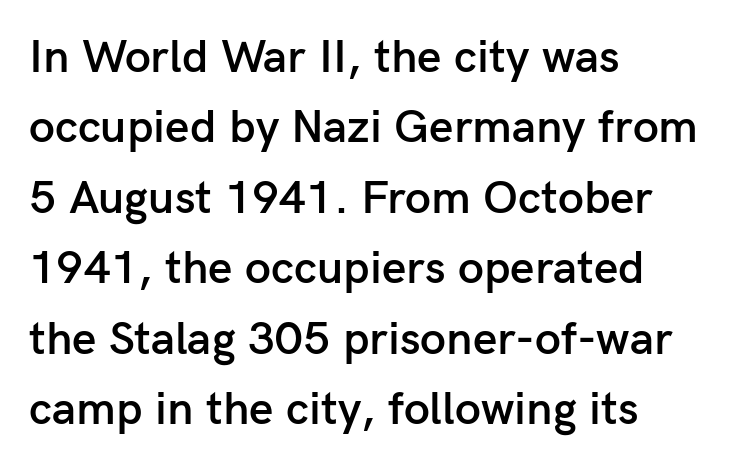
{"serif": "no", "italic": "no", "bold": "semi", "weight": "semibold", "width": "normal", "stroke_contrast": "low", "x_height": "medium", "monospaced": "no", "underline": "no", "align": "left", "line_spacing": "normal", "line_spacing_ratio": 1.5, "letter_spacing": "normal", "letter_spacing_em": 0.0, "glyph_px": 47}
